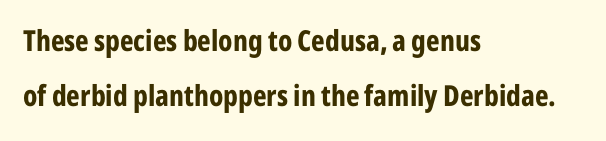
{"serif": "no", "italic": "no", "bold": "yes", "weight": "bold", "width": "condensed", "stroke_contrast": "low", "x_height": "medium", "monospaced": "no", "underline": "no", "align": "left", "line_spacing_ratio": 1.88, "letter_spacing": "normal", "letter_spacing_em": 0.0, "glyph_px": 29}
